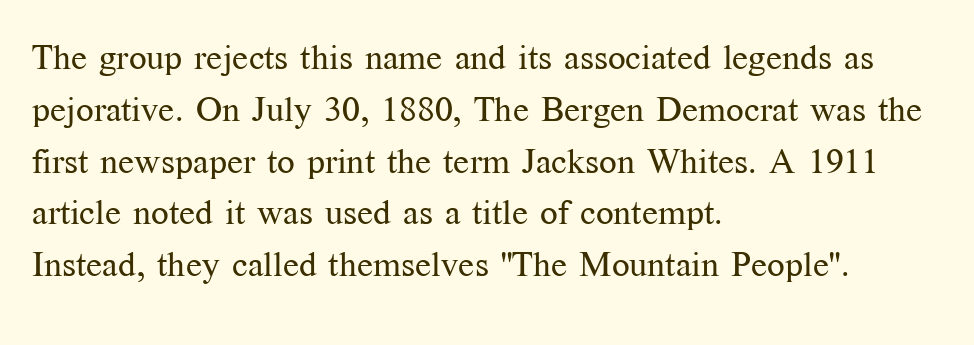
Q: Is the text bold? A: No.
Q: Is the text italic (slanted)? A: No, it is upright.
Q: Is the typeface a serif or a sans-serif typeface? A: Serif.
Q: Is the text underlined? A: No.
Q: How is the paragraph aligned? A: Left-aligned.
Q: Is the spacing between letters normal or unusually wide? A: Normal.
Q: Is the spacing between lines tight, normal or loose? A: Normal.
Q: Width (condensed, normal, or wide)? A: Normal.
Q: Stroke contrast? A: Medium.
Q: x-height? A: Medium.
Q: Monospaced? A: No.
